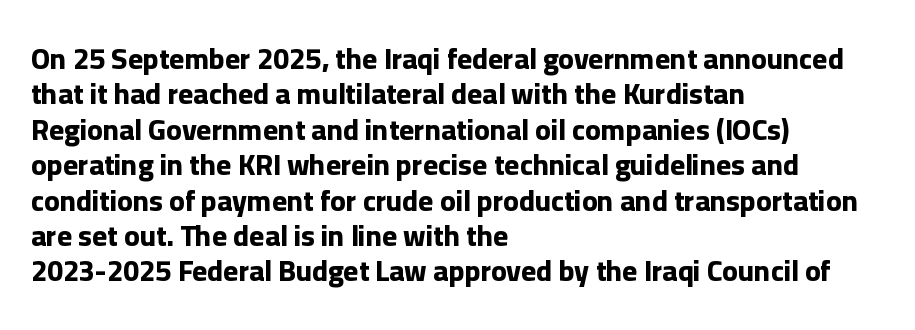
The image shows 29 px bold sans-serif type, upright; set left-aligned, line spacing 1.22x, normal letter spacing, not underlined; low stroke contrast and a medium x-height.
